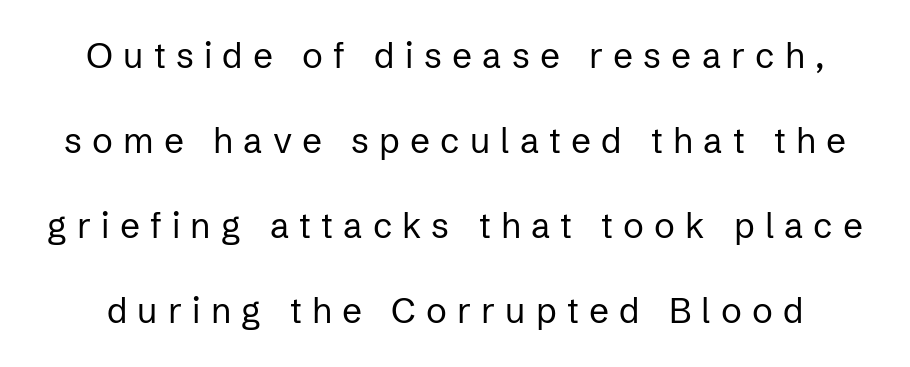
Q: Is the text bold? A: No.
Q: Is the text italic (slanted)? A: No, it is upright.
Q: Is the typeface a serif or a sans-serif typeface? A: Sans-serif.
Q: Is the text underlined? A: No.
Q: Is the spacing between letters normal or unusually wide? A: Unusually wide.
Q: Is the spacing between lines tight, normal or loose? A: Loose.
Q: Width (condensed, normal, or wide)? A: Normal.
Q: Stroke contrast? A: Low.
Q: x-height? A: Medium.
Q: Monospaced? A: No.
